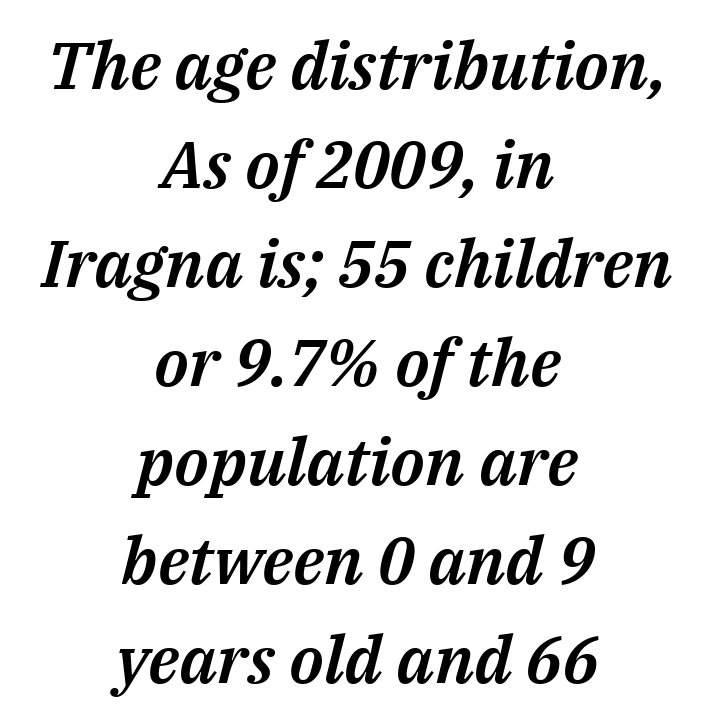
Do the characters align in a grid? No, the font is proportional. Nobody drew a line under any word here. When letters slant like this, we call the style italic. The type is set solid horizontally, with unmodified tracking.
